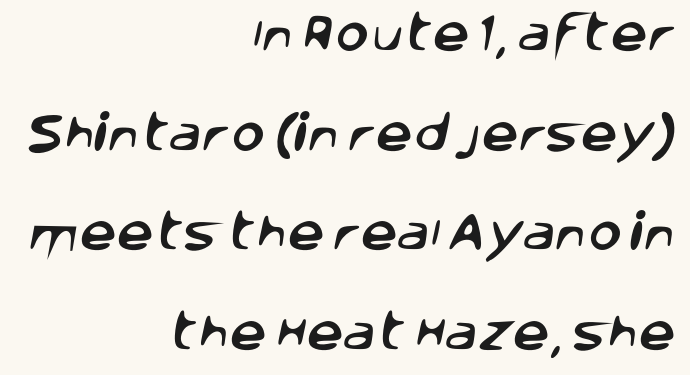
Q: Is the typeface a serif or a sans-serif typeface? A: Sans-serif.
Q: Is the text underlined? A: No.
Q: How is the paragraph aligned? A: Right-aligned.
Q: Is the spacing between letters normal or unusually wide? A: Normal.
Q: Is the spacing between lines tight, normal or loose? A: Loose.
Q: Width (condensed, normal, or wide)? A: Normal.
Q: Stroke contrast? A: Low.
Q: x-height? A: Large.
Q: Monospaced? A: No.
